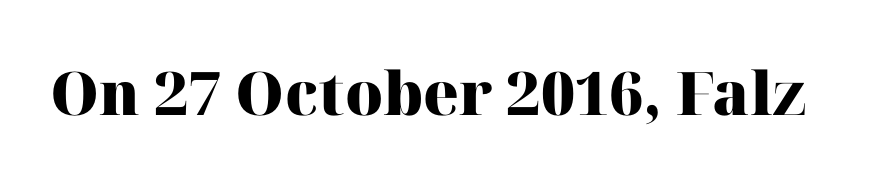
The image shows 60 px heavy serif type, upright; set normal letter spacing, not underlined; high stroke contrast and a medium x-height.
